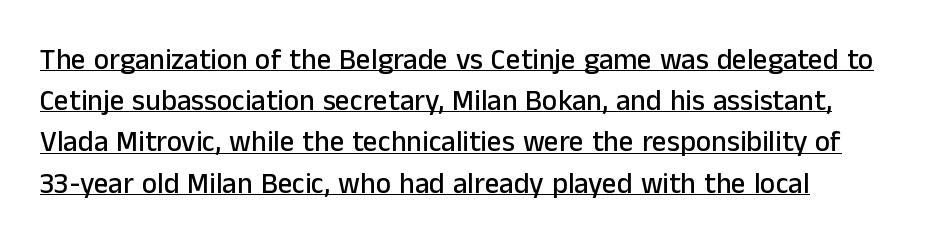
Compared with typical paragraphs, the rows here are spaced about the same. This sample uses plain, unmodified letter spacing. Character widths vary here, with narrow letters taking less room than wide ones. The string is rendered with underlining switched on. Caption: multi-line text, flush left, ragged right.
